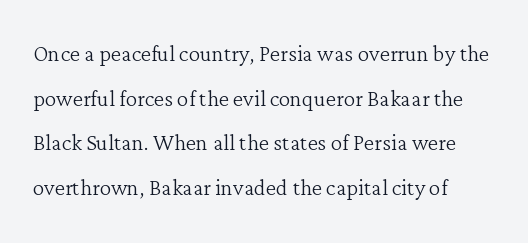
Q: Is the text bold? A: No.
Q: Is the text italic (slanted)? A: No, it is upright.
Q: Is the typeface a serif or a sans-serif typeface? A: Serif.
Q: Is the text underlined? A: No.
Q: How is the paragraph aligned? A: Left-aligned.
Q: Is the spacing between letters normal or unusually wide? A: Normal.
Q: Is the spacing between lines tight, normal or loose? A: Normal.
Q: Width (condensed, normal, or wide)? A: Normal.
Q: Stroke contrast? A: Low.
Q: x-height? A: Medium.
Q: Monospaced? A: No.
